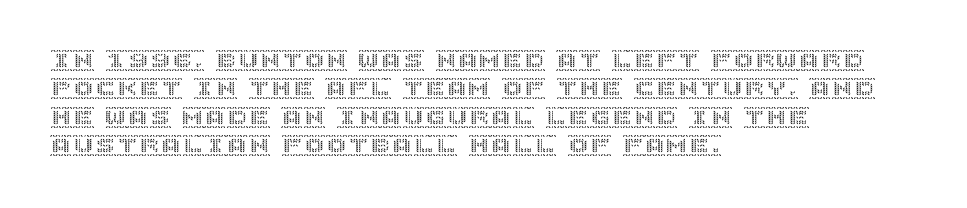
{"italic": "no", "underline": "no", "align": "left", "line_spacing": "normal", "line_spacing_ratio": 1.29, "letter_spacing": "normal", "letter_spacing_em": 0.0, "glyph_px": 22}
